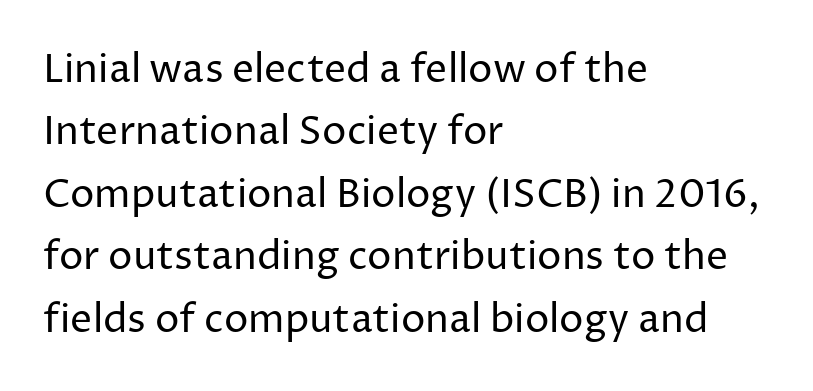
Q: Is the text bold? A: No.
Q: Is the text italic (slanted)? A: No, it is upright.
Q: Is the typeface a serif or a sans-serif typeface? A: Sans-serif.
Q: Is the text underlined? A: No.
Q: How is the paragraph aligned? A: Left-aligned.
Q: Is the spacing between letters normal or unusually wide? A: Normal.
Q: Is the spacing between lines tight, normal or loose? A: Normal.
Q: Width (condensed, normal, or wide)? A: Normal.
Q: Stroke contrast? A: Low.
Q: x-height? A: Medium.
Q: Monospaced? A: No.
